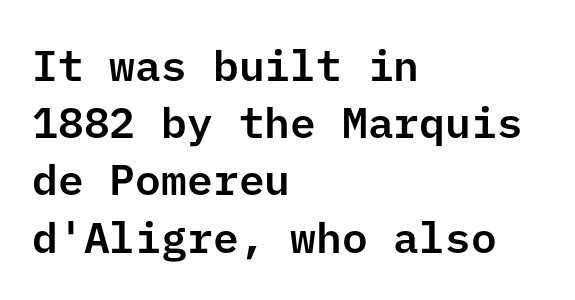
Where is the straight margin? On the left. Does extra space separate the letters? No, they use regular spacing. Unlike italic type, these characters show no tilt at all. Descender tails drop into unmarked territory. One glance says typical: line gaps are just what's usual.
